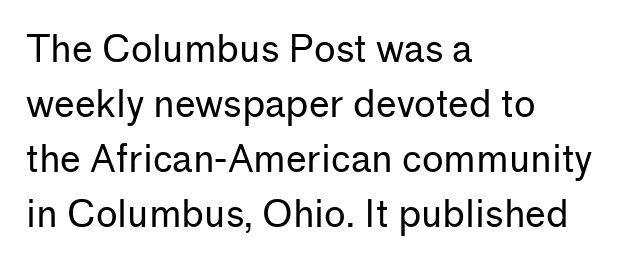
The image shows 37 px regular-weight sans-serif type, upright; set left-aligned, normal line spacing (1.49x), normal letter spacing, not underlined; low stroke contrast and a medium x-height.
